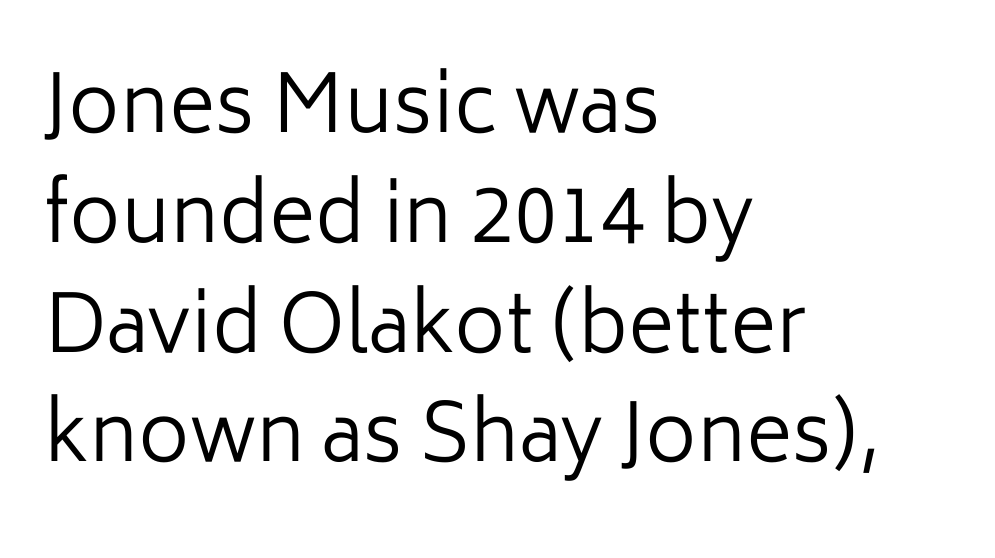
The image shows 79 px regular-weight sans-serif type, upright; set left-aligned, normal line spacing (1.39x), normal letter spacing, not underlined; low stroke contrast and a medium x-height.
